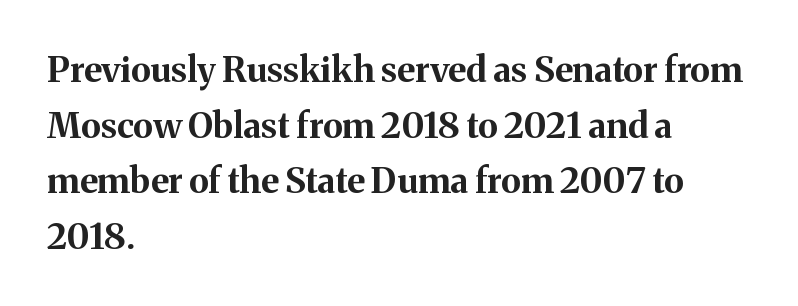
These lines keep a tight, regular rhythm from letter to letter. Each letter keeps its own natural width here, so spacing adapts to shape. Each row of text sits above clean, open space. Letterform terminals end in serifs throughout the passage. The font is running at its bold setting. Every character sits straight up, as roman type does.
